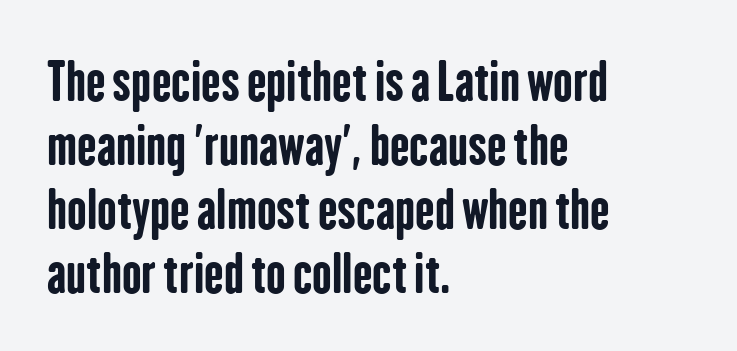
Q: Is the text bold? A: Yes.
Q: Is the text italic (slanted)? A: No, it is upright.
Q: Is the typeface a serif or a sans-serif typeface? A: Sans-serif.
Q: Is the text underlined? A: No.
Q: How is the paragraph aligned? A: Left-aligned.
Q: Is the spacing between letters normal or unusually wide? A: Normal.
Q: Width (condensed, normal, or wide)? A: Condensed.
Q: Stroke contrast? A: Low.
Q: x-height? A: Medium.
Q: Monospaced? A: No.
